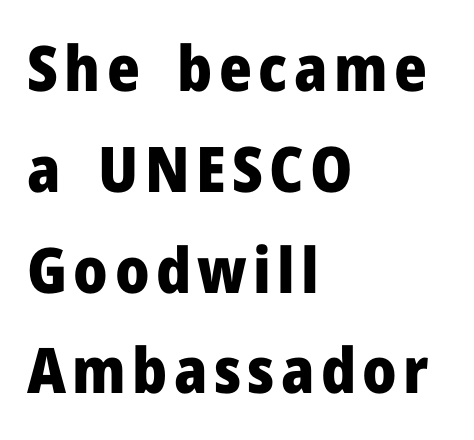
In terms of posture, this sample is upright. Alignment: flush left. The letters advance in unequal steps, a hallmark of proportional type. Just letters on the line, the space beneath them empty.
